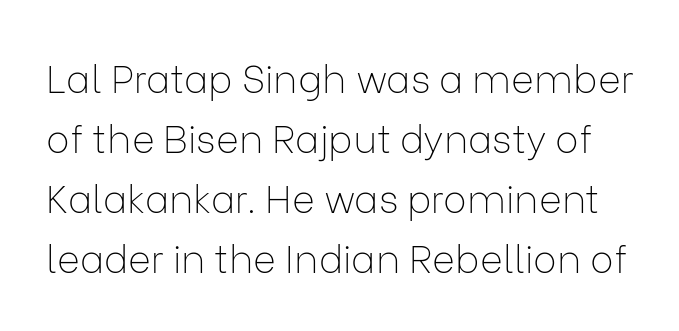
The image shows 39 px thin sans-serif type, upright; set normal line spacing (1.54x), normal letter spacing, not underlined; low stroke contrast and a medium x-height.
